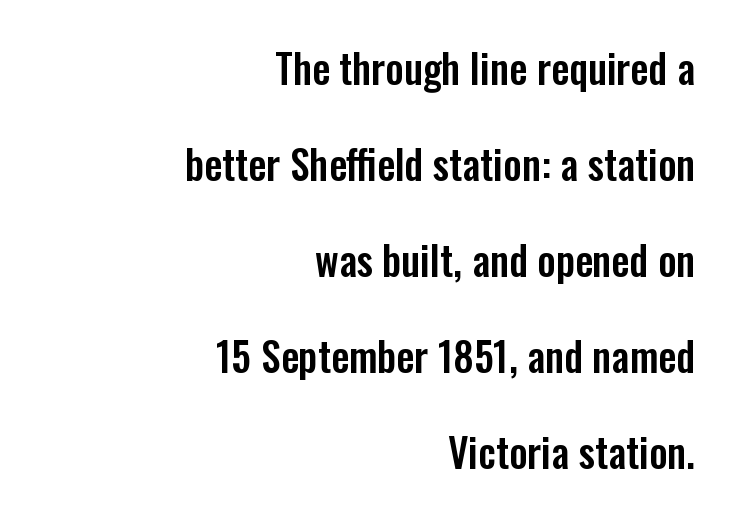
Characters remain perfectly vertical along every line. Note the varied advance widths — an 'i' is clearly narrower than an 'm'. Does the copy run flush right? Yes — the right margin is perfectly even. The type family on display is of the sans-serif kind.
